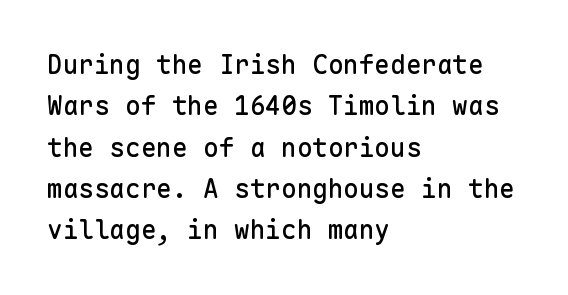
The image shows 26 px text type, upright; set left-aligned, normal line spacing (1.59x), normal letter spacing, not underlined.
